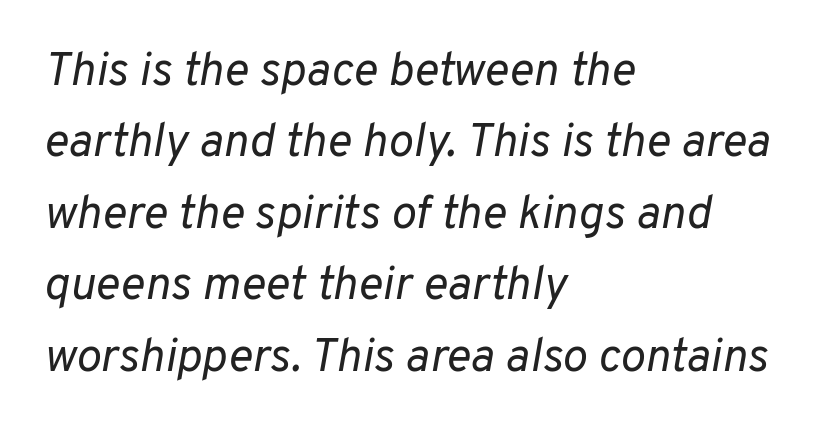
Q: Is the text bold? A: No.
Q: Is the text italic (slanted)? A: Yes, it leans right by about 10 degrees.
Q: Is the text underlined? A: No.
Q: How is the paragraph aligned? A: Left-aligned.
Q: Is the spacing between letters normal or unusually wide? A: Normal.
Q: Is the spacing between lines tight, normal or loose? A: Normal.
Q: Width (condensed, normal, or wide)? A: Normal.
Q: Stroke contrast? A: Low.
Q: x-height? A: Medium.
Q: Monospaced? A: No.
